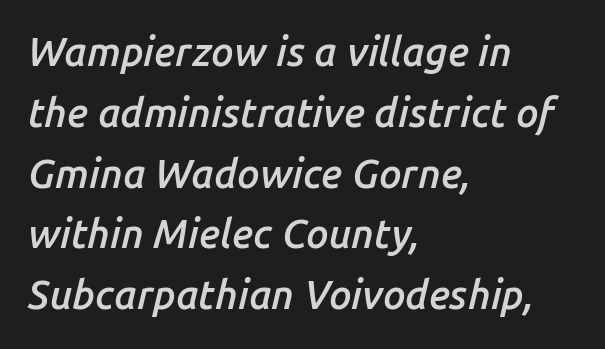
This sample has the flowing, uneven cadence of proportional lettering. Anything drawn beneath the words? Only blank space. Designer's note — italics engaged. The paragraph shown leans on its left margin.
